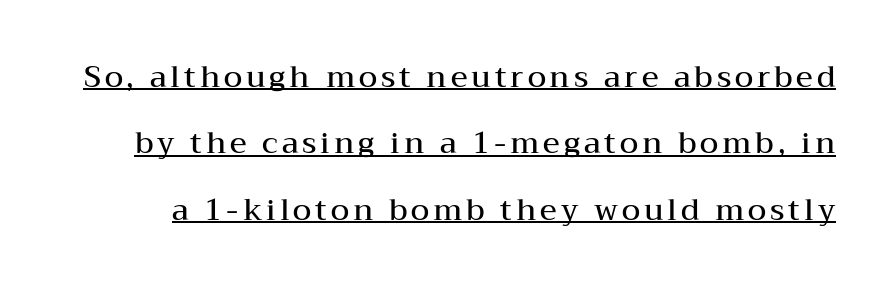
The image shows 30 px semibold, wide serif type, upright; set loose line spacing (2.21x), underlined; medium stroke contrast and a medium x-height.
